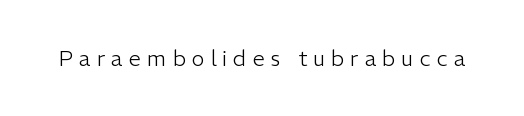
Weight class: somewhere from thin through regular. The lettering stays uniformly vertical, giving the passage a roman look. Just letters on the line, the space beneath them empty. Substantial extra tracking has been applied to these lines.
